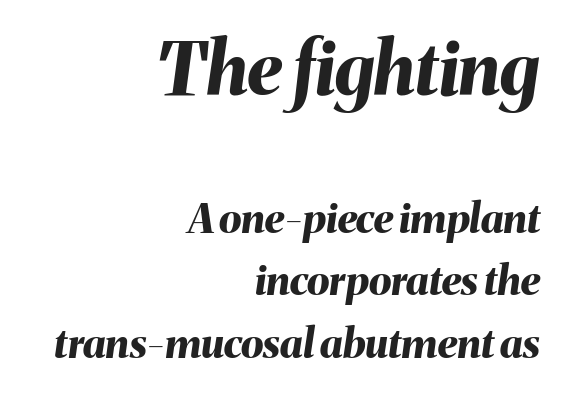
The image shows 72 px bold type, italic (leaning right); set right-aligned, normal line spacing (1.53x), normal letter spacing, not underlined; the first (top) block is 1.76x larger; medium stroke contrast and a medium x-height.
